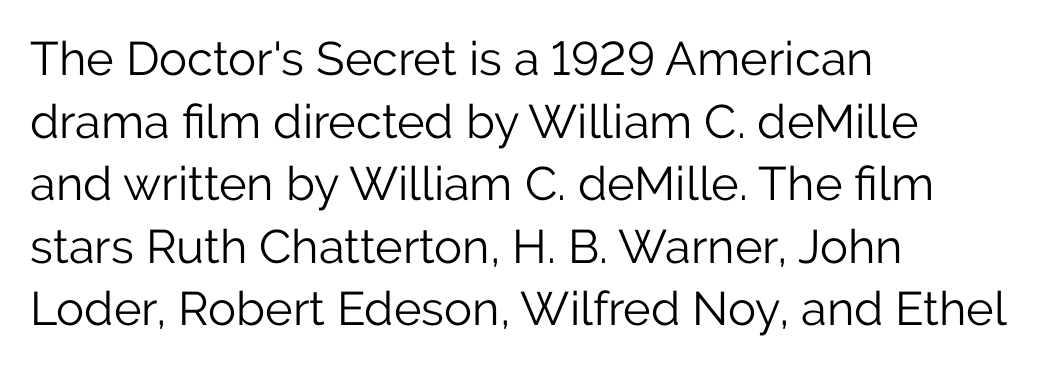
Bold? No — there's no thickening of the strokes. Quick note: underline off. Whoever set this chose a conventional vertical rhythm. The font family rendered here belongs to the sans-serif group. All the whitespace from short lines collects on the right. Tall strokes in this sample are plumb rather than angled.
